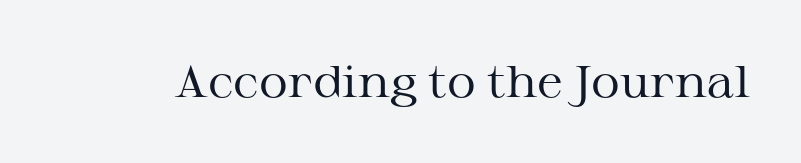
Characters follow at the spacing the type designer built in. Think of a printed novel: that variable character pitch is what you see here. This sample uses an upright cut, with every glyph sitting square on the baseline. The gap between lines stays unmarked. Stroke thickness stays within the range of a standard reading face or lighter. Look at the bottom of the vertical strokes: they flare into serifs here.
